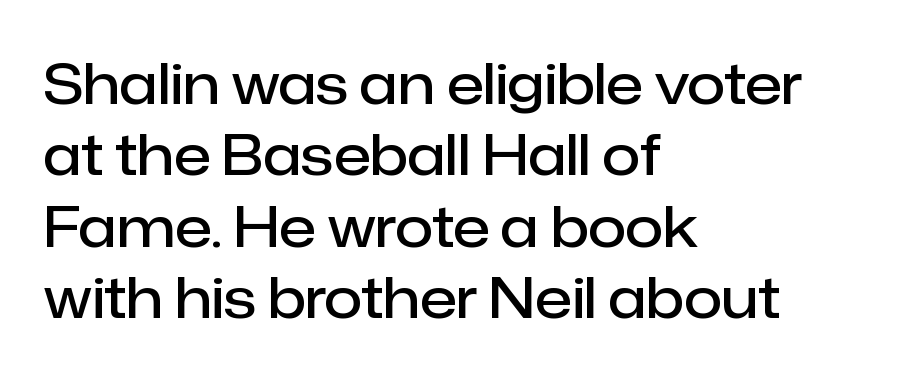
Q: Is the text bold? A: Semi-bold.
Q: Is the text italic (slanted)? A: No, it is upright.
Q: Is the typeface a serif or a sans-serif typeface? A: Sans-serif.
Q: Is the text underlined? A: No.
Q: How is the paragraph aligned? A: Left-aligned.
Q: Is the spacing between letters normal or unusually wide? A: Normal.
Q: Is the spacing between lines tight, normal or loose? A: Normal.
Q: Width (condensed, normal, or wide)? A: Normal.
Q: Stroke contrast? A: Low.
Q: x-height? A: Medium.
Q: Monospaced? A: No.
